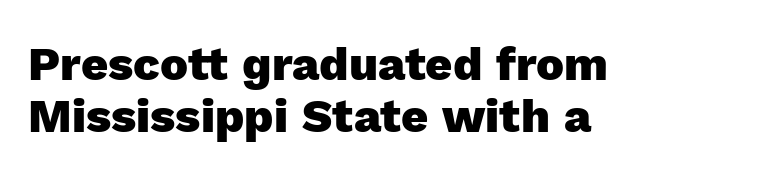
The image shows 47 px heavy sans-serif type, upright; set left-aligned, tight line spacing (1.1x), normal letter spacing, not underlined; a medium x-height.
